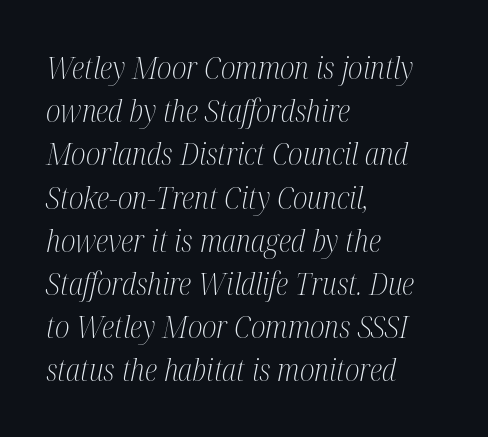
The image shows 30 px light, condensed serif type, italic (leaning right); set left-aligned, normal line spacing (1.44x), normal letter spacing, not underlined; medium stroke contrast and a medium x-height.
